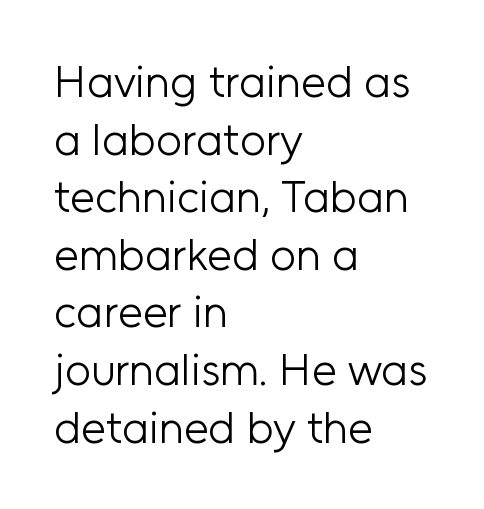
Q: Is the text bold? A: No.
Q: Is the text italic (slanted)? A: No, it is upright.
Q: Is the typeface a serif or a sans-serif typeface? A: Sans-serif.
Q: Is the text underlined? A: No.
Q: How is the paragraph aligned? A: Left-aligned.
Q: Is the spacing between letters normal or unusually wide? A: Normal.
Q: Is the spacing between lines tight, normal or loose? A: Normal.
Q: Width (condensed, normal, or wide)? A: Normal.
Q: Stroke contrast? A: Low.
Q: x-height? A: Medium.
Q: Monospaced? A: No.
